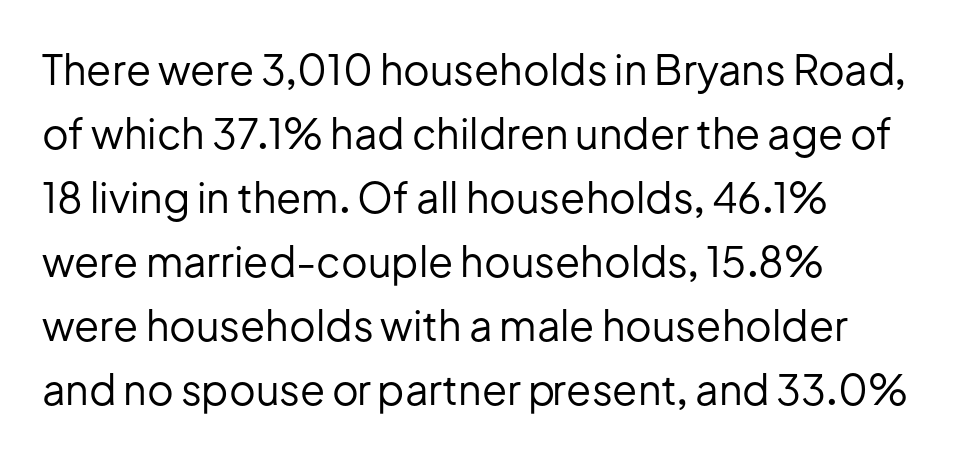
{"serif": "no", "italic": "no", "bold": "no", "weight": "regular", "width": "normal", "stroke_contrast": "low", "x_height": "medium", "monospaced": "no", "underline": "no", "align": "left", "line_spacing": "normal", "line_spacing_ratio": 1.56, "letter_spacing": "normal", "letter_spacing_em": 0.0, "glyph_px": 41}
